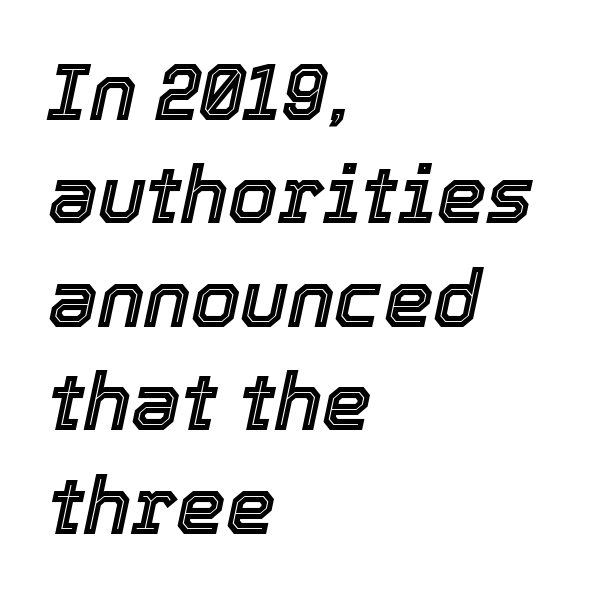
Does the copy run flush right? No — it runs flush left. Each new line begins a customary step beneath the previous one. These lines are rendered in a variable-pitch font. There's an unmistakable incline to the writing here. The line texture is even and compact thanks to regular tracking. The space directly below the letters is spotless.
